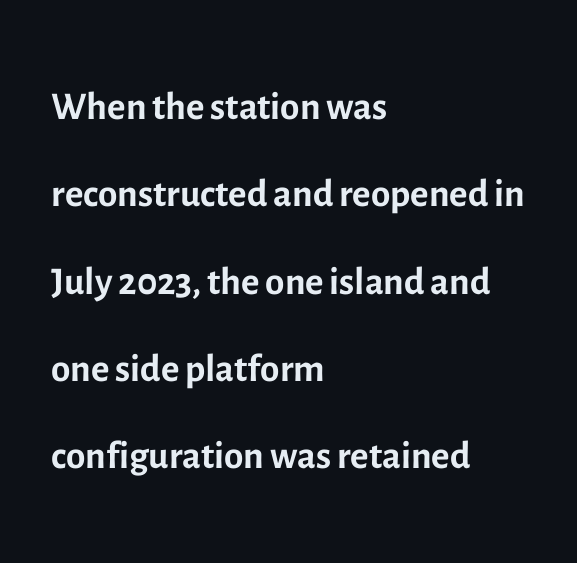
Q: Is the text bold? A: No.
Q: Is the text italic (slanted)? A: No, it is upright.
Q: Is the typeface a serif or a sans-serif typeface? A: Sans-serif.
Q: Is the text underlined? A: No.
Q: How is the paragraph aligned? A: Left-aligned.
Q: Is the spacing between letters normal or unusually wide? A: Normal.
Q: Is the spacing between lines tight, normal or loose? A: Normal.
Q: Width (condensed, normal, or wide)? A: Normal.
Q: x-height? A: Medium.
Q: Monospaced? A: No.
